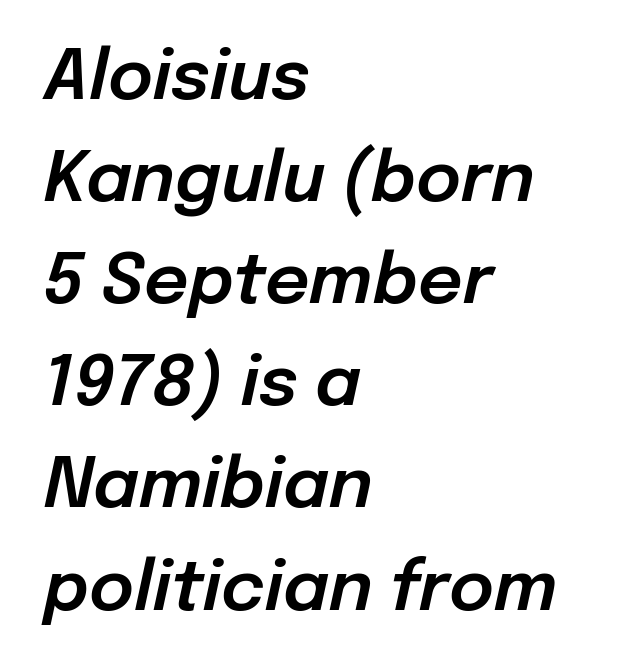
Does extra space separate the letters? No, they use regular spacing. Letters rest on an invisible, unmarked baseline. Proportional: the letters do not fall into vertical columns. Leading matches the norm, producing a regular column.
